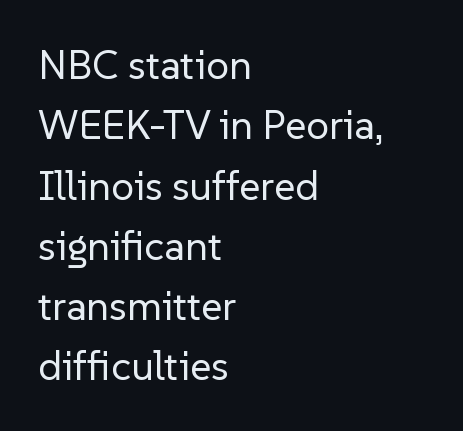
{"serif": "no", "italic": "no", "bold": "no", "weight": "regular", "width": "normal", "stroke_contrast": "low", "x_height": "medium", "monospaced": "no", "underline": "no", "align": "left", "line_spacing": "normal", "line_spacing_ratio": 1.47, "letter_spacing": "normal", "letter_spacing_em": 0.0, "glyph_px": 41}
